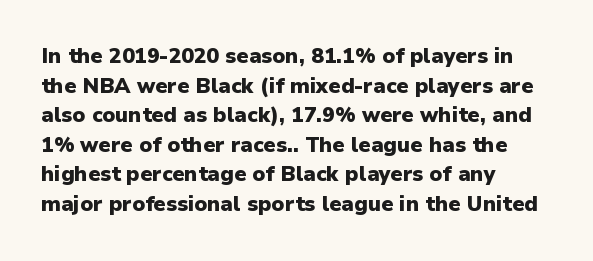
The image shows 21 px bold type, upright; set left-aligned, normal line spacing (1.41x), normal letter spacing, not underlined.
